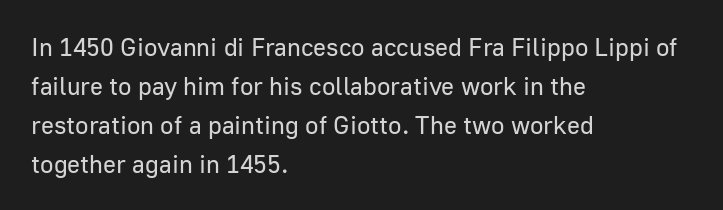
The image shows 25 px text type, upright; set left-aligned, normal line spacing (1.56x), normal letter spacing, not underlined.
